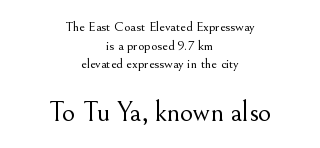
Q: Is the text bold? A: No.
Q: Is the text italic (slanted)? A: No, it is upright.
Q: Is the typeface a serif or a sans-serif typeface? A: Serif.
Q: Is the text underlined? A: No.
Q: How is the paragraph aligned? A: Centered.
Q: Is the spacing between letters normal or unusually wide? A: Normal.
Q: Is the spacing between lines tight, normal or loose? A: Normal.
Q: Which block of text is set in a larger size, the first (top) or the second (bottom)? A: The second (bottom) one.
Q: Width (condensed, normal, or wide)? A: Normal.
Q: Stroke contrast? A: Medium.
Q: x-height? A: Small.
Q: Monospaced? A: No.
